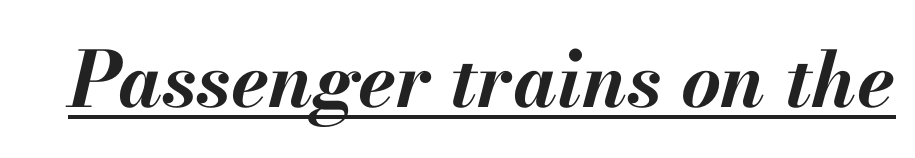
{"italic": "yes", "lean": "right", "slant_degrees": 13, "bold": "yes", "weight": "bold", "width": "normal", "stroke_contrast": "medium", "x_height": "small", "monospaced": "no", "underline": "yes", "letter_spacing": "normal", "letter_spacing_em": 0.0, "glyph_px": 77}
